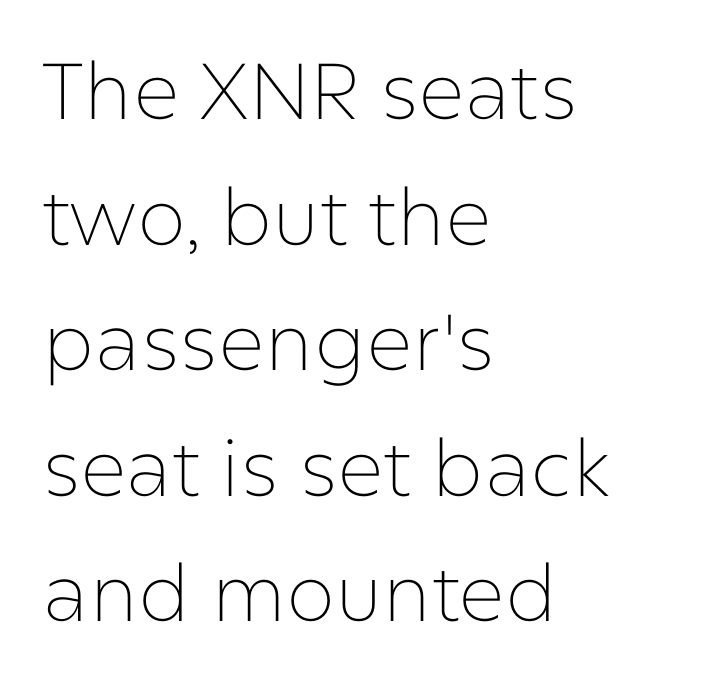
Q: Is the text bold? A: No.
Q: Is the text italic (slanted)? A: No, it is upright.
Q: Is the typeface a serif or a sans-serif typeface? A: Sans-serif.
Q: Is the text underlined? A: No.
Q: How is the paragraph aligned? A: Left-aligned.
Q: Is the spacing between letters normal or unusually wide? A: Normal.
Q: Is the spacing between lines tight, normal or loose? A: Normal.
Q: Width (condensed, normal, or wide)? A: Normal.
Q: Stroke contrast? A: Low.
Q: x-height? A: Medium.
Q: Monospaced? A: No.
